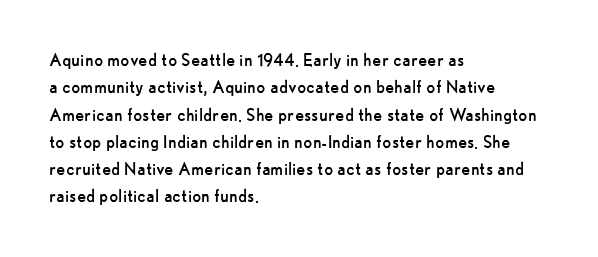
Reading down the block, your eye returns to a fixed left position each line. The weight tops out at a normal text grade. Interline gaps are of average width in this sample. The letters sit at their default tracking, neither squeezed nor spread.
